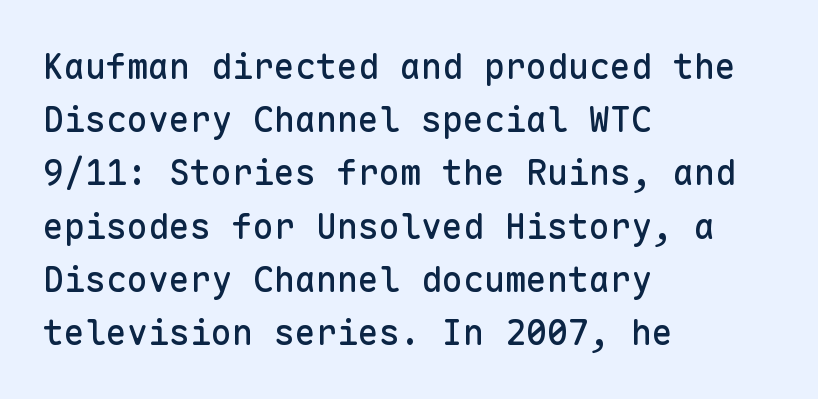
{"serif": "no", "italic": "no", "width": "normal", "stroke_contrast": "low", "x_height": "medium", "monospaced": "yes", "underline": "no", "align": "left", "line_spacing": "normal", "line_spacing_ratio": 1.52, "letter_spacing": "normal", "letter_spacing_em": 0.0, "glyph_px": 35}
